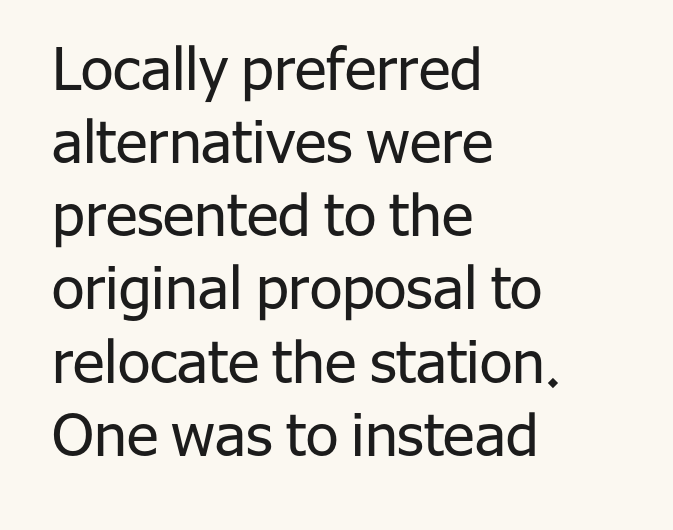
{"serif": "no", "italic": "no", "bold": "no", "weight": "regular", "width": "normal", "stroke_contrast": "low", "x_height": "medium", "monospaced": "no", "underline": "no", "align": "left", "line_spacing_ratio": 1.24, "letter_spacing": "normal", "letter_spacing_em": 0.0, "glyph_px": 59}
